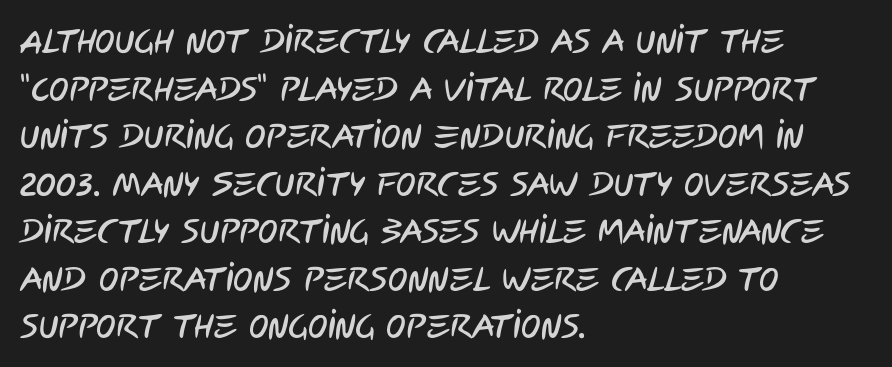
The image shows 33 px condensed sans-serif type; set left-aligned, normal line spacing (1.44x), normal letter spacing, not underlined; low stroke contrast and a large x-height.
